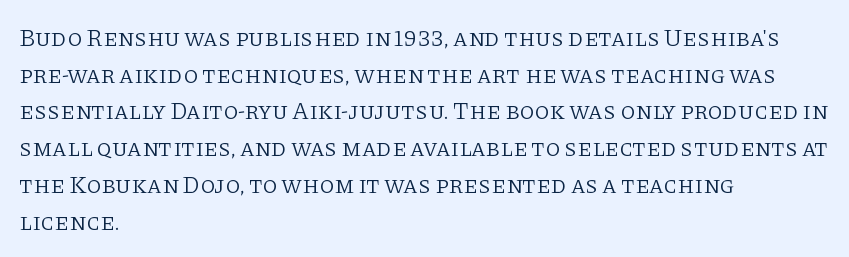
The image shows 24 px text type, upright; set left-aligned, normal line spacing (1.53x), normal letter spacing, not underlined.
